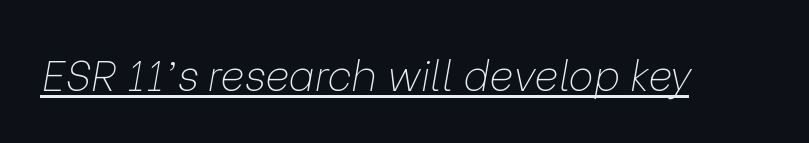
Q: Is the text bold? A: No.
Q: Is the text italic (slanted)? A: Yes, it leans right by about 9 degrees.
Q: Is the text underlined? A: Yes.
Q: Is the spacing between letters normal or unusually wide? A: Normal.
Q: Width (condensed, normal, or wide)? A: Normal.
Q: Stroke contrast? A: Low.
Q: x-height? A: Medium.
Q: Monospaced? A: No.
